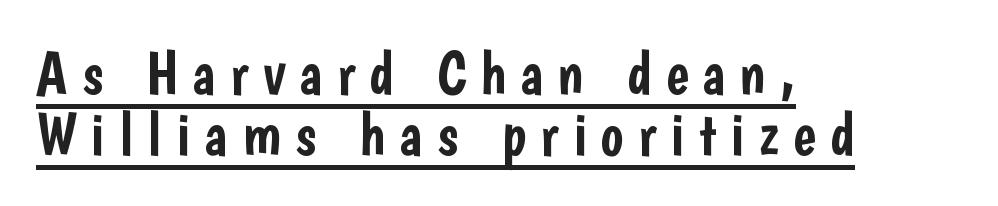
Q: Is the text italic (slanted)? A: No, it is upright.
Q: Is the typeface a serif or a sans-serif typeface? A: Sans-serif.
Q: Is the text underlined? A: Yes.
Q: How is the paragraph aligned? A: Left-aligned.
Q: Is the spacing between letters normal or unusually wide? A: Unusually wide.
Q: Is the spacing between lines tight, normal or loose? A: Tight.
Q: Width (condensed, normal, or wide)? A: Condensed.
Q: Stroke contrast? A: Low.
Q: x-height? A: Medium.
Q: Monospaced? A: No.
